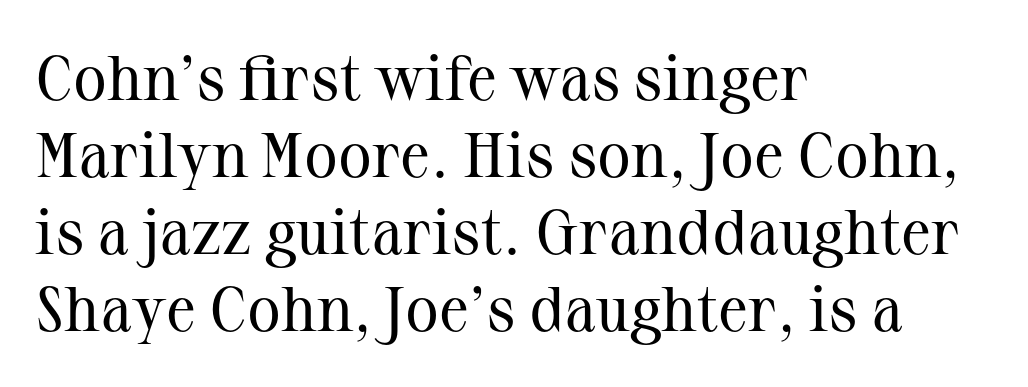
The image shows 63 px regular-weight serif type, upright; set left-aligned, line spacing 1.22x, normal letter spacing, not underlined; medium stroke contrast and a medium x-height.
